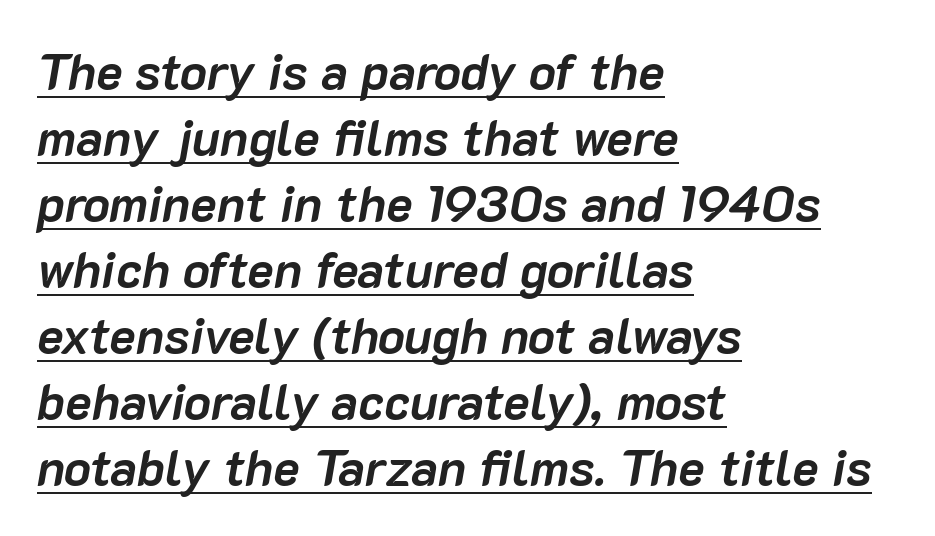
{"italic": "yes", "lean": "right", "slant_degrees": 10, "bold": "yes", "weight": "semibold", "width": "normal", "stroke_contrast": "low", "x_height": "medium", "monospaced": "no", "underline": "yes", "align": "left", "line_spacing": "normal", "line_spacing_ratio": 1.32, "letter_spacing": "normal", "letter_spacing_em": 0.0, "glyph_px": 50}
